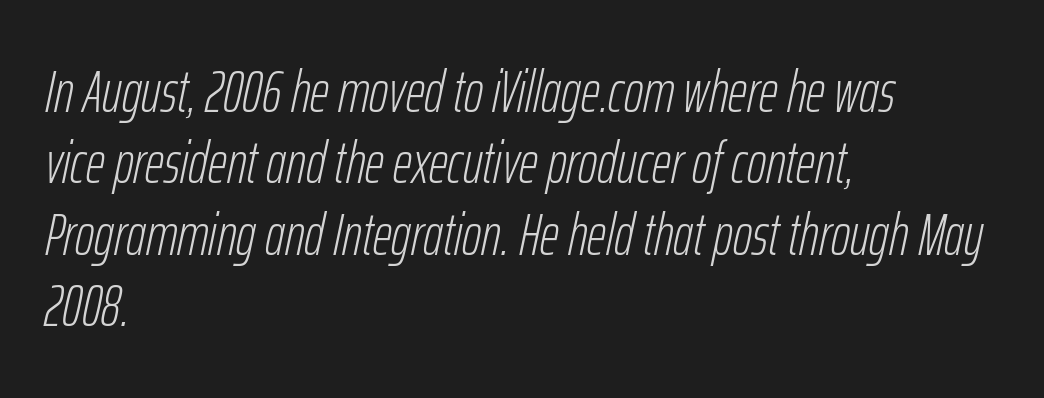
The image shows 59 px light, condensed type, italic (leaning right); set left-aligned, line spacing 1.21x, normal letter spacing, not underlined; low stroke contrast and a medium x-height.
